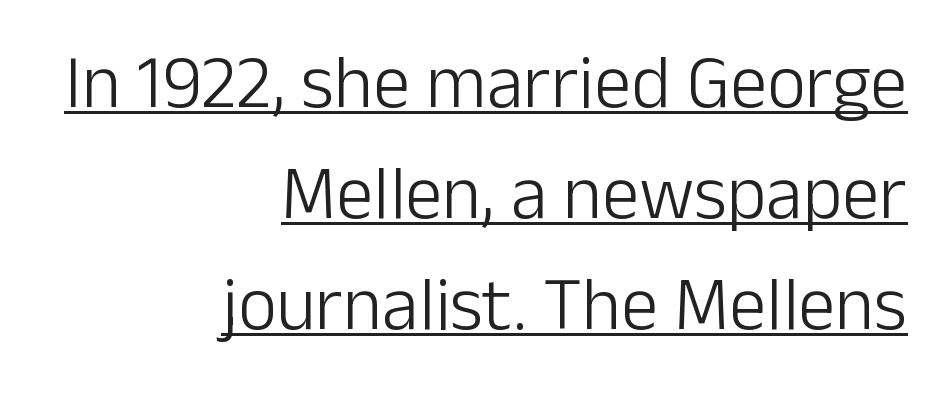
{"serif": "no", "italic": "no", "bold": "no", "weight": "light", "width": "normal", "stroke_contrast": "low", "x_height": "medium", "monospaced": "no", "underline": "yes", "align": "right", "line_spacing": "normal", "line_spacing_ratio": 1.48, "letter_spacing": "normal", "letter_spacing_em": 0.0, "glyph_px": 75}
